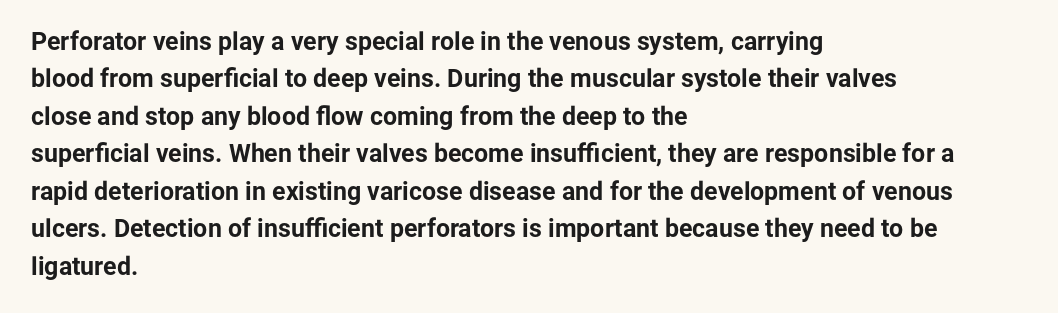
Baseline-to-baseline distance is the conventional proportion of letter height. The typesetter chose a ragged-right arrangement here. The zone under the glyphs is completely vacant. Typesetter's note: full bold, strokes at maximum text heaviness. In terms of posture, this sample is upright. The horizontal fit of the characters is conventional and even.
